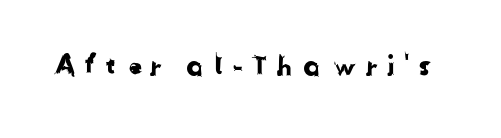
Students, note that the glyphs here are deliberately spaced far apart. Note the varied advance widths — an 'i' is clearly narrower than an 'm'. The specimen omits any rule beneath the text block's lines. Stroke terminals: plain, sans-serif.
